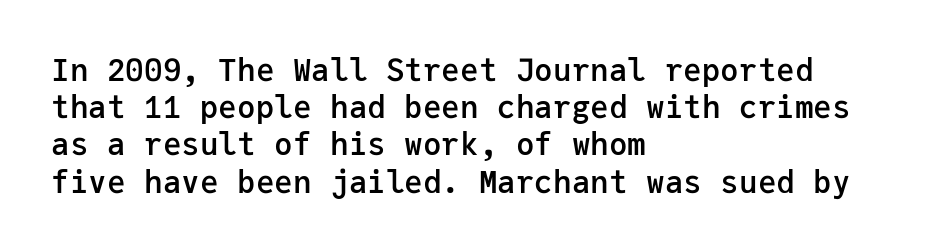
Q: Is the text bold? A: Semi-bold.
Q: Is the text italic (slanted)? A: No, it is upright.
Q: Is the typeface a serif or a sans-serif typeface? A: Sans-serif.
Q: Is the text underlined? A: No.
Q: How is the paragraph aligned? A: Left-aligned.
Q: Is the spacing between letters normal or unusually wide? A: Normal.
Q: Width (condensed, normal, or wide)? A: Normal.
Q: Stroke contrast? A: Low.
Q: x-height? A: Medium.
Q: Monospaced? A: Yes.
